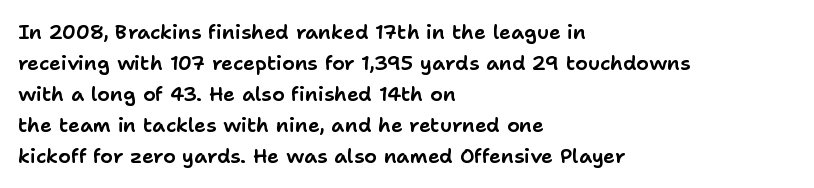
Layout note: lines flush left. Designer's note — italics off, roman on. The baseline area is clear. Reading down the column, the eye jumps a familiar distance to each next line. Default kerning and tracking; the words read as compact shapes.
